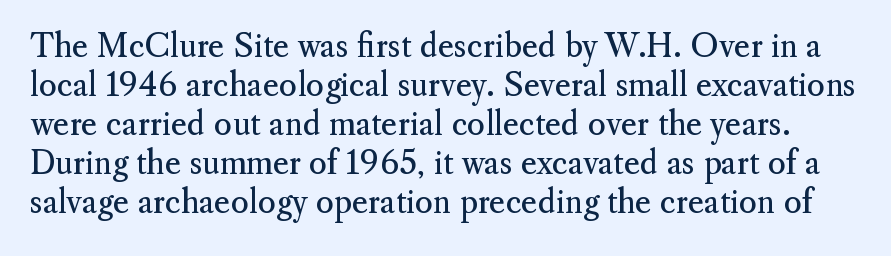
{"serif": "yes", "italic": "no", "bold": "no", "weight": "regular", "width": "normal", "stroke_contrast": "medium", "x_height": "small", "monospaced": "no", "underline": "no", "line_spacing": "normal", "line_spacing_ratio": 1.26, "letter_spacing": "normal", "letter_spacing_em": 0.0, "glyph_px": 31}
